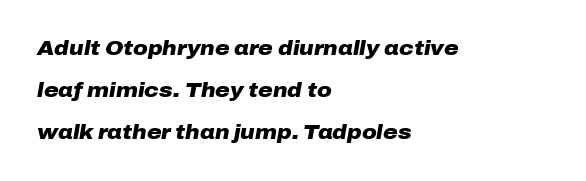
Q: Is the text bold? A: Yes.
Q: Is the text italic (slanted)? A: Yes, it leans right by about 10 degrees.
Q: Is the text underlined? A: No.
Q: How is the paragraph aligned? A: Left-aligned.
Q: Is the spacing between letters normal or unusually wide? A: Normal.
Q: Is the spacing between lines tight, normal or loose? A: Loose.
